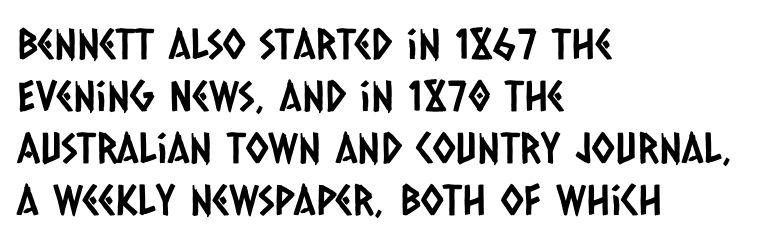
The image shows 42 px condensed sans-serif type; set left-aligned, line spacing 1.24x, normal letter spacing, not underlined; low stroke contrast and a large x-height.
